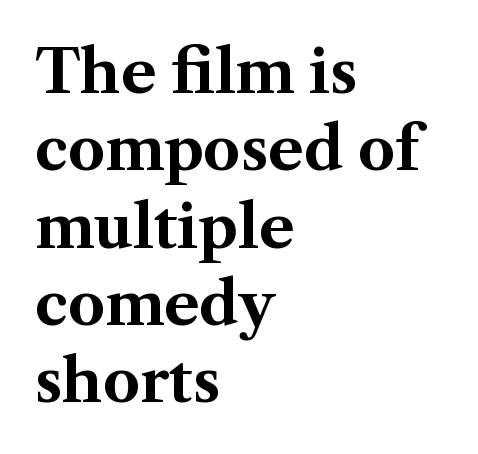
Horizontally, the lines are justified to the leading edge only. The letters carry serifs — small finishing strokes at the ends of their stems. Compared with an ordinary text face, these strokes are far heavier — a full bold. Notice how the stems are strictly vertical — no italics here.
